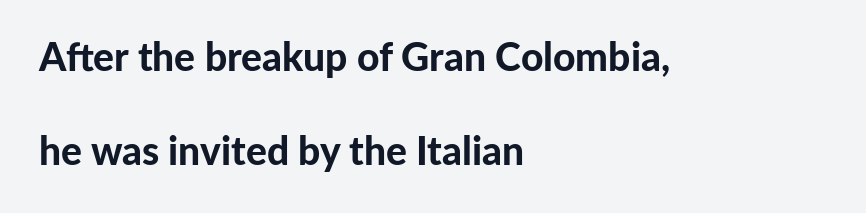
Q: Is the text bold? A: Yes.
Q: Is the text italic (slanted)? A: No, it is upright.
Q: Is the typeface a serif or a sans-serif typeface? A: Sans-serif.
Q: Is the text underlined? A: No.
Q: How is the paragraph aligned? A: Left-aligned.
Q: Is the spacing between letters normal or unusually wide? A: Normal.
Q: Is the spacing between lines tight, normal or loose? A: Loose.
Q: Width (condensed, normal, or wide)? A: Normal.
Q: Stroke contrast? A: Low.
Q: x-height? A: Medium.
Q: Monospaced? A: No.
